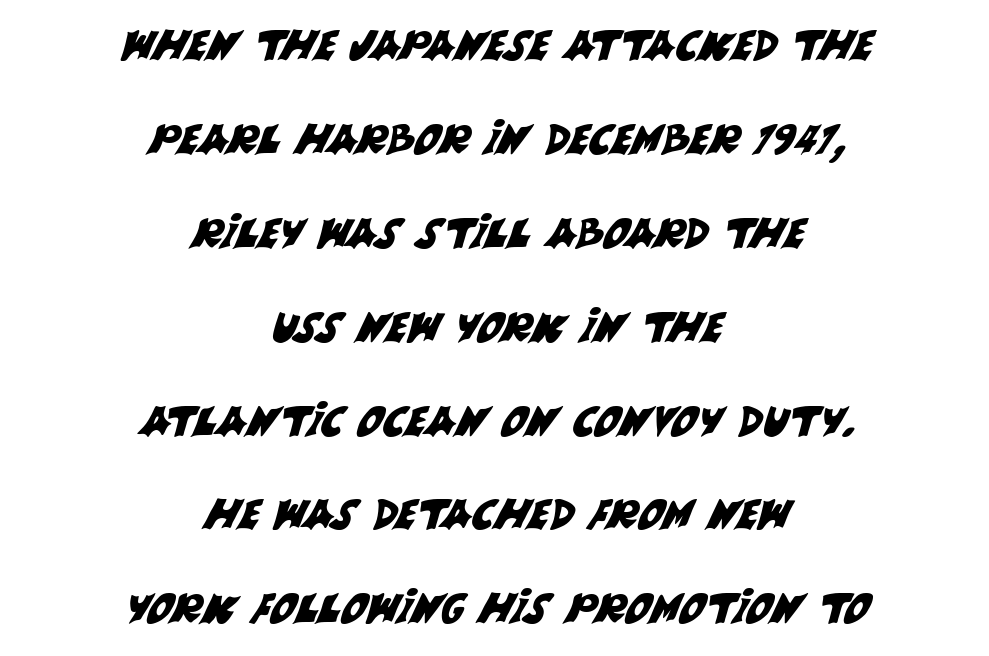
Q: Is the typeface a serif or a sans-serif typeface? A: Sans-serif.
Q: Is the text underlined? A: No.
Q: How is the paragraph aligned? A: Centered.
Q: Is the spacing between letters normal or unusually wide? A: Normal.
Q: Is the spacing between lines tight, normal or loose? A: Loose.
Q: Width (condensed, normal, or wide)? A: Normal.
Q: Stroke contrast? A: Medium.
Q: x-height? A: Large.
Q: Monospaced? A: No.
